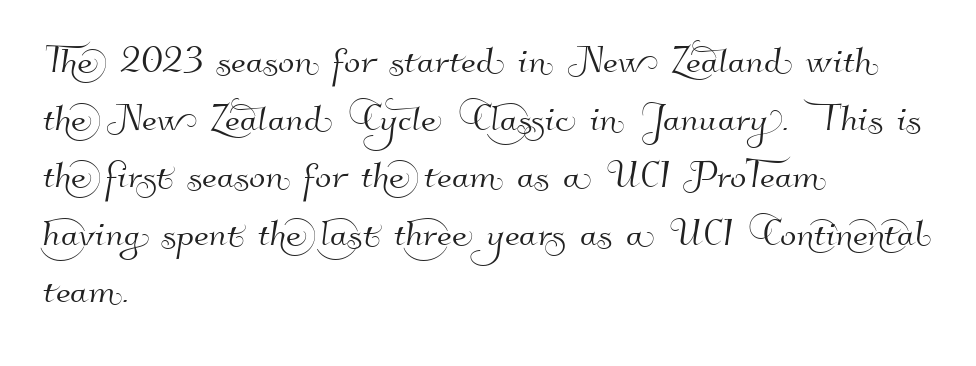
Q: Is the typeface a serif or a sans-serif typeface? A: Sans-serif.
Q: Is the text underlined? A: No.
Q: How is the paragraph aligned? A: Left-aligned.
Q: Is the spacing between letters normal or unusually wide? A: Normal.
Q: Width (condensed, normal, or wide)? A: Normal.
Q: Stroke contrast? A: High.
Q: x-height? A: Small.
Q: Monospaced? A: No.
